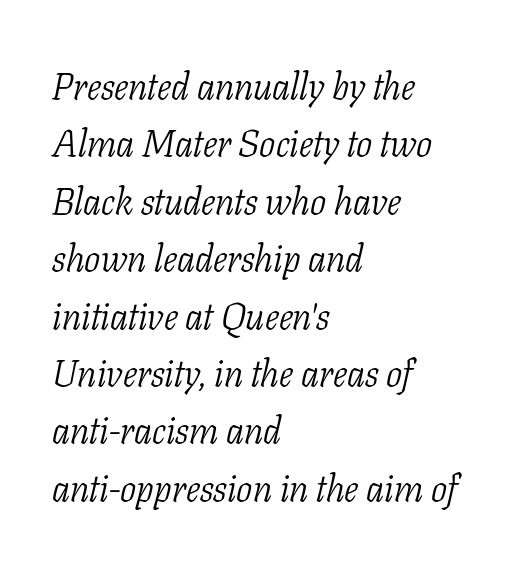
The image shows 38 px light, condensed serif type, italic (leaning right); set left-aligned, normal line spacing (1.51x), normal letter spacing, not underlined; low stroke contrast and a medium x-height.
